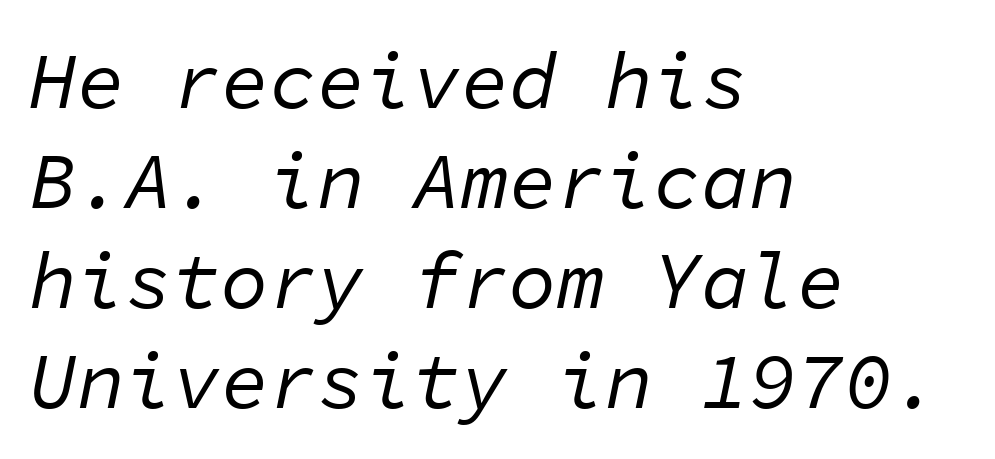
The image shows 80 px regular-weight type, italic (leaning right), monospaced; set left-aligned, normal line spacing (1.25x), normal letter spacing, not underlined; low stroke contrast and a medium x-height.
